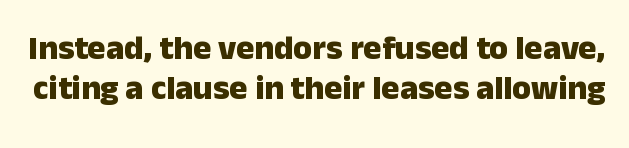
{"serif": "no", "italic": "no", "bold": "yes", "weight": "heavy", "width": "normal", "stroke_contrast": "low", "x_height": "medium", "monospaced": "no", "underline": "no", "line_spacing_ratio": 1.18, "letter_spacing": "normal", "letter_spacing_em": 0.0, "glyph_px": 34}
